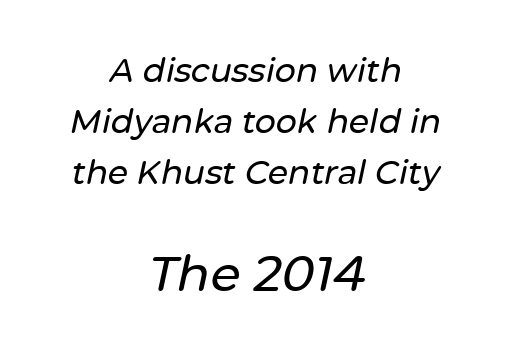
Q: Is the text italic (slanted)? A: Yes, it leans right by about 12 degrees.
Q: Is the text underlined? A: No.
Q: How is the paragraph aligned? A: Centered.
Q: Is the spacing between letters normal or unusually wide? A: Normal.
Q: Is the spacing between lines tight, normal or loose? A: Normal.
Q: Which block of text is set in a larger size, the first (top) or the second (bottom)? A: The second (bottom) one.
Q: Width (condensed, normal, or wide)? A: Normal.
Q: Stroke contrast? A: Low.
Q: x-height? A: Medium.
Q: Monospaced? A: No.
